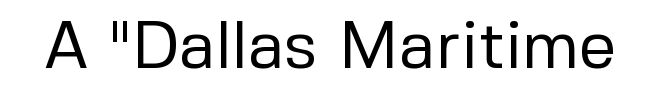
In terms of letterform style, serifs are entirely absent. You could call the tracking neutral — neither tight nor loose. The face looks like a standard text weight, possibly lighter. This sample uses an upright cut, with every glyph sitting square on the baseline. The string is rendered with underlining switched off. Note the varied advance widths — an 'i' is clearly narrower than an 'm'.
